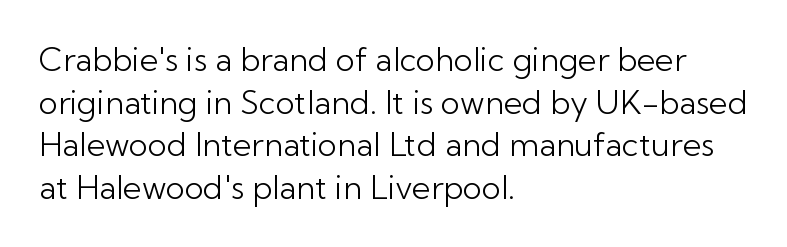
The image shows 32 px light sans-serif type, upright; set left-aligned, normal line spacing (1.33x), normal letter spacing, not underlined; low stroke contrast and a medium x-height.
